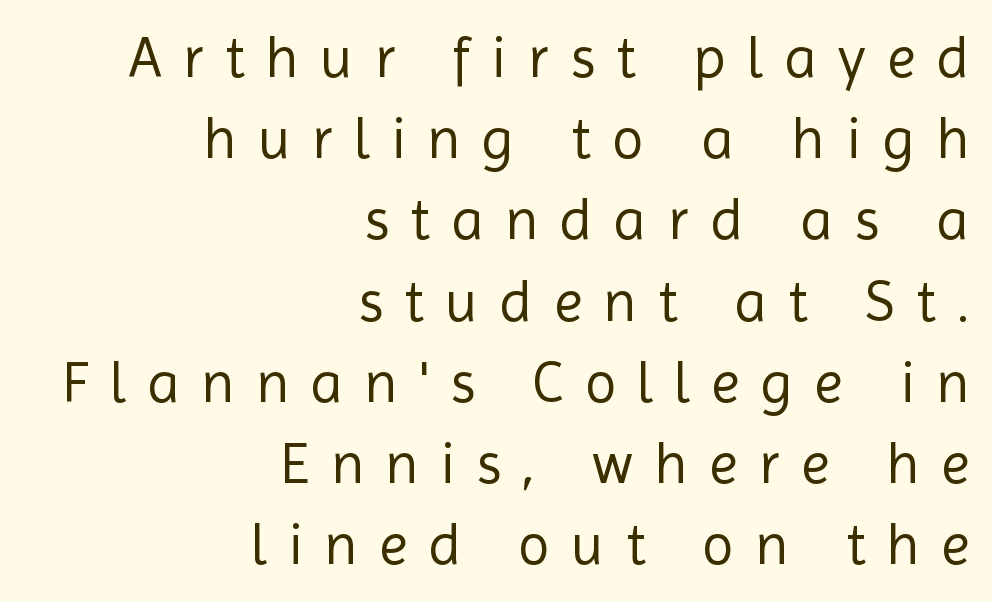
The image shows 58 px regular-weight sans-serif type, upright; set right-aligned, normal line spacing (1.4x), unusually wide letter spacing (+0.37 em), not underlined; a medium x-height.
